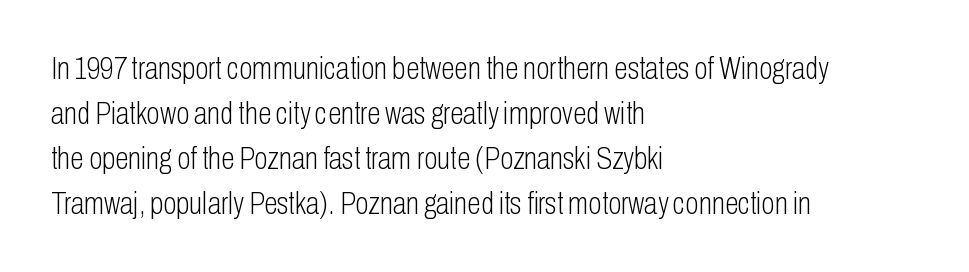
Q: Is the text bold? A: No.
Q: Is the text italic (slanted)? A: No, it is upright.
Q: Is the typeface a serif or a sans-serif typeface? A: Sans-serif.
Q: Is the text underlined? A: No.
Q: How is the paragraph aligned? A: Left-aligned.
Q: Is the spacing between letters normal or unusually wide? A: Normal.
Q: Is the spacing between lines tight, normal or loose? A: Normal.
Q: Width (condensed, normal, or wide)? A: Condensed.
Q: Stroke contrast? A: Low.
Q: x-height? A: Medium.
Q: Monospaced? A: No.
